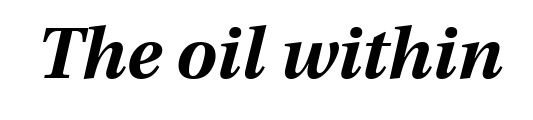
Q: Is the text bold? A: Yes.
Q: Is the text italic (slanted)? A: Yes, it leans right by about 13 degrees.
Q: Is the text underlined? A: No.
Q: Is the spacing between letters normal or unusually wide? A: Normal.
Q: Width (condensed, normal, or wide)? A: Normal.
Q: Stroke contrast? A: Medium.
Q: x-height? A: Medium.
Q: Monospaced? A: No.
